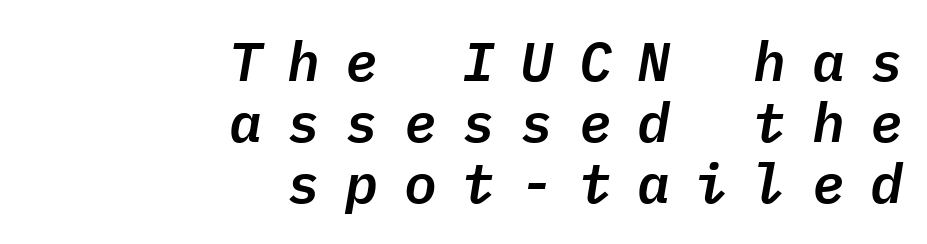
Alignment: flush right. Looks like terminal output: every glyph gets an equal slot. The rendering applies a slant to the glyphs. Line spacing here is tight.
